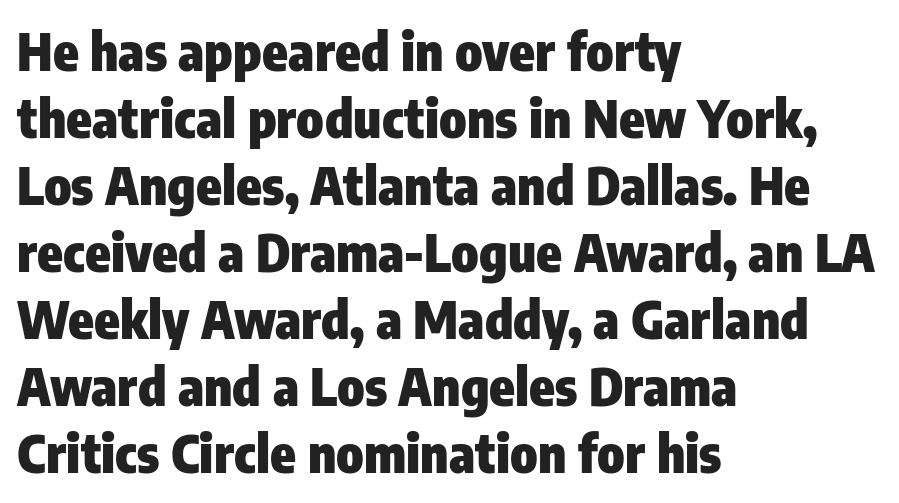
{"serif": "no", "italic": "no", "bold": "yes", "weight": "heavy", "width": "condensed", "stroke_contrast": "low", "x_height": "medium", "monospaced": "no", "underline": "no", "align": "left", "line_spacing": "normal", "line_spacing_ratio": 1.29, "letter_spacing": "normal", "letter_spacing_em": 0.0, "glyph_px": 52}
